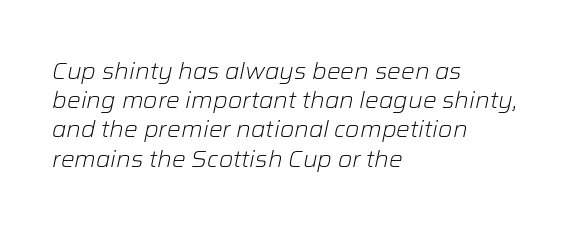
{"italic": "yes", "lean": "right", "slant_degrees": 12, "bold": "no", "underline": "no", "align": "left", "line_spacing": "normal", "line_spacing_ratio": 1.27, "letter_spacing": "normal", "letter_spacing_em": 0.0, "glyph_px": 23}
